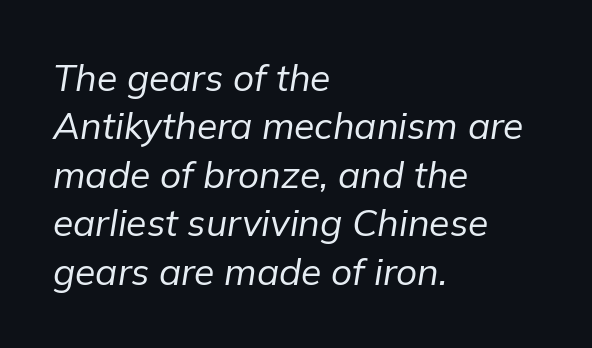
{"italic": "yes", "lean": "right", "slant_degrees": 9, "bold": "no", "weight": "regular", "width": "normal", "stroke_contrast": "low", "x_height": "medium", "monospaced": "no", "underline": "no", "align": "left", "line_spacing": "normal", "line_spacing_ratio": 1.31, "letter_spacing": "normal", "letter_spacing_em": 0.0, "glyph_px": 37}
